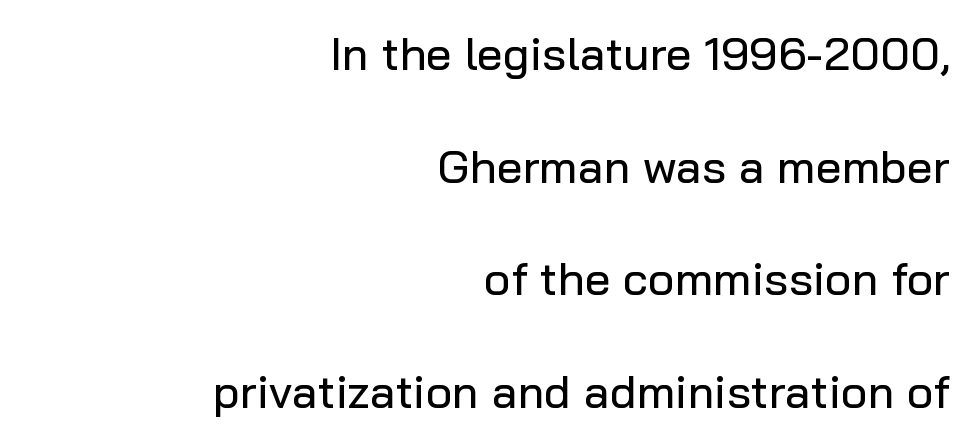
The specimen reads as upright at a glance. The horizontal fit of the characters is conventional and even. A typesetter would call this leading open, well beyond the default. This sample uses a sans-serif face.
